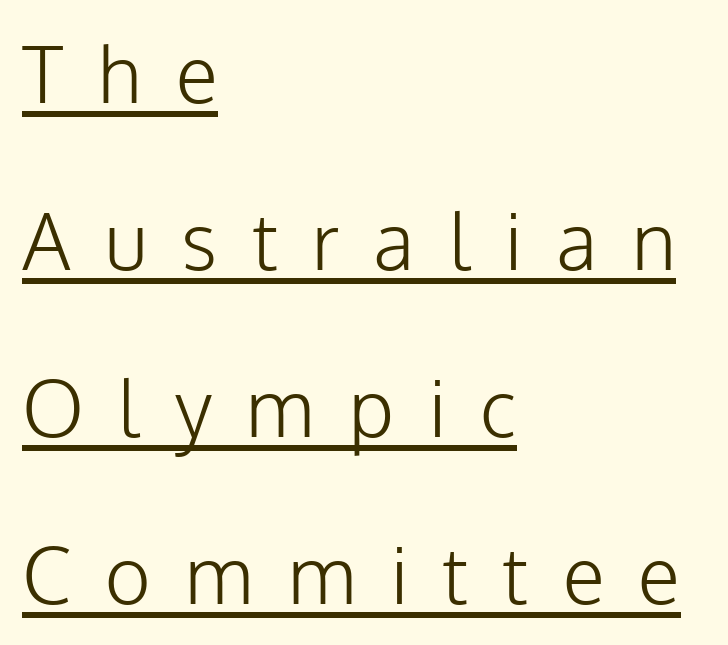
Q: Is the text bold? A: No.
Q: Is the text italic (slanted)? A: No, it is upright.
Q: Is the typeface a serif or a sans-serif typeface? A: Sans-serif.
Q: Is the text underlined? A: Yes.
Q: How is the paragraph aligned? A: Left-aligned.
Q: Is the spacing between letters normal or unusually wide? A: Unusually wide.
Q: Is the spacing between lines tight, normal or loose? A: Loose.
Q: Width (condensed, normal, or wide)? A: Normal.
Q: Stroke contrast? A: Low.
Q: x-height? A: Medium.
Q: Monospaced? A: No.
